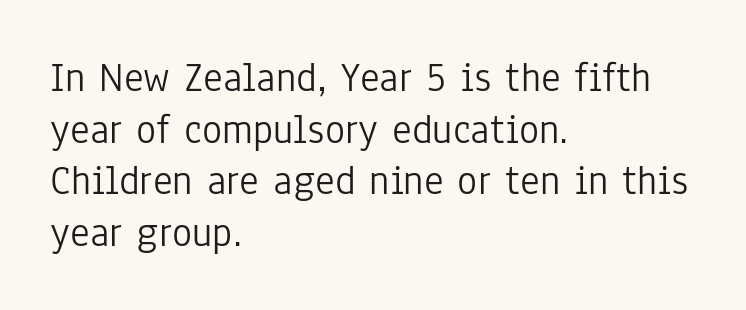
Where is the straight margin? On the left. Letters rest on an invisible, unmarked baseline. Serifs: no, the terminals of the letterforms are clean. The font sits on the lighter half of the weight spectrum, regular included. Vertical strokes here are truly vertical. Between one letter and the next there's only the usual sliver of space.
